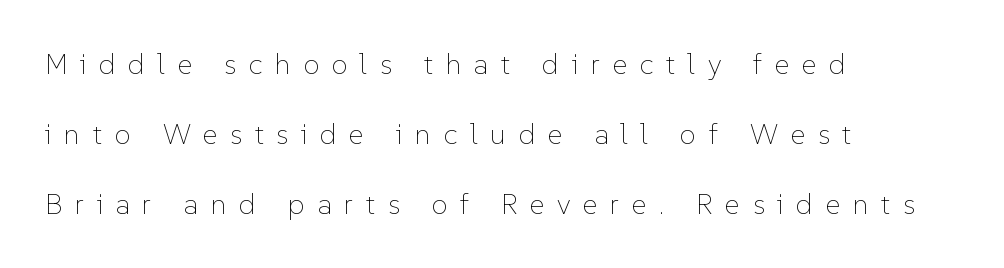
Q: Is the text bold? A: No.
Q: Is the text italic (slanted)? A: No, it is upright.
Q: Is the text underlined? A: No.
Q: How is the paragraph aligned? A: Left-aligned.
Q: Is the spacing between letters normal or unusually wide? A: Unusually wide.
Q: Is the spacing between lines tight, normal or loose? A: Loose.
Q: Width (condensed, normal, or wide)? A: Normal.
Q: Stroke contrast? A: Low.
Q: x-height? A: Medium.
Q: Monospaced? A: No.
